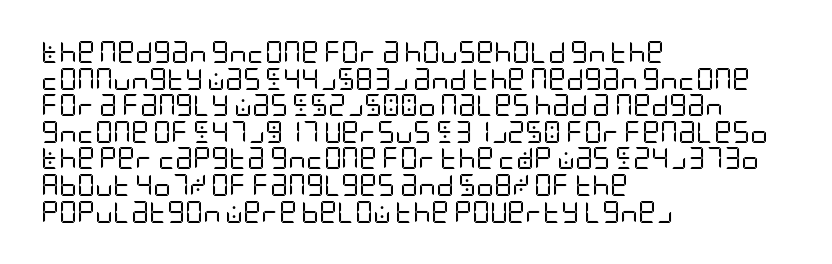
The image shows 22 px text type, upright; set left-aligned, line spacing 1.21x, normal letter spacing, not underlined.
